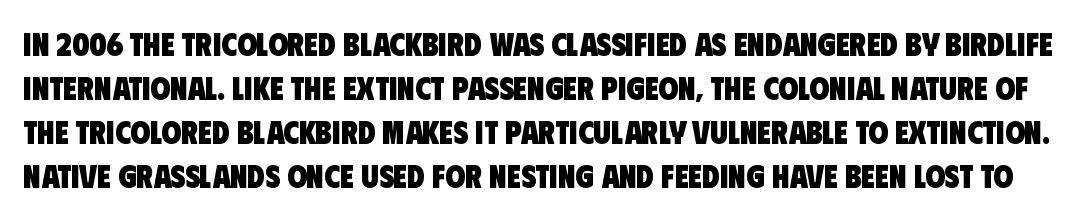
The image shows 32 px heavy, condensed sans-serif type; set normal line spacing (1.38x), normal letter spacing, not underlined; low stroke contrast and a large x-height.
